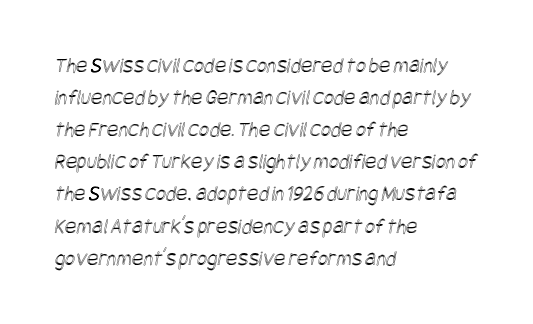
Q: Is the text underlined? A: No.
Q: How is the paragraph aligned? A: Left-aligned.
Q: Is the spacing between letters normal or unusually wide? A: Normal.
Q: Is the spacing between lines tight, normal or loose? A: Normal.
